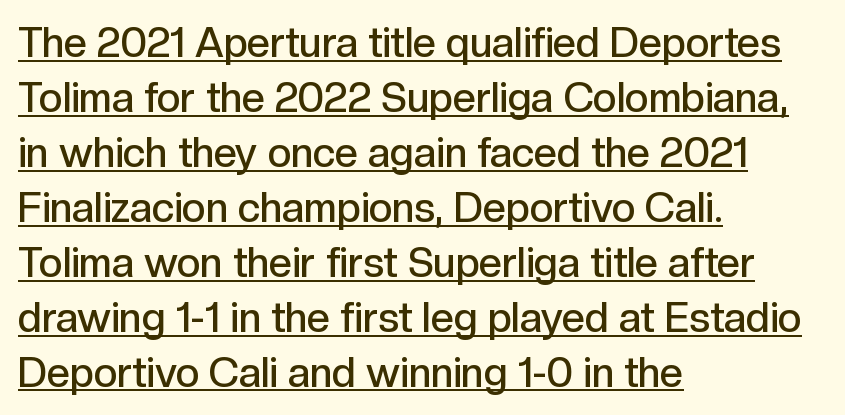
{"serif": "no", "italic": "no", "bold": "semi", "weight": "semibold", "width": "normal", "x_height": "medium", "monospaced": "no", "underline": "yes", "align": "left", "line_spacing": "normal", "line_spacing_ratio": 1.34, "letter_spacing": "normal", "letter_spacing_em": 0.0, "glyph_px": 41}
